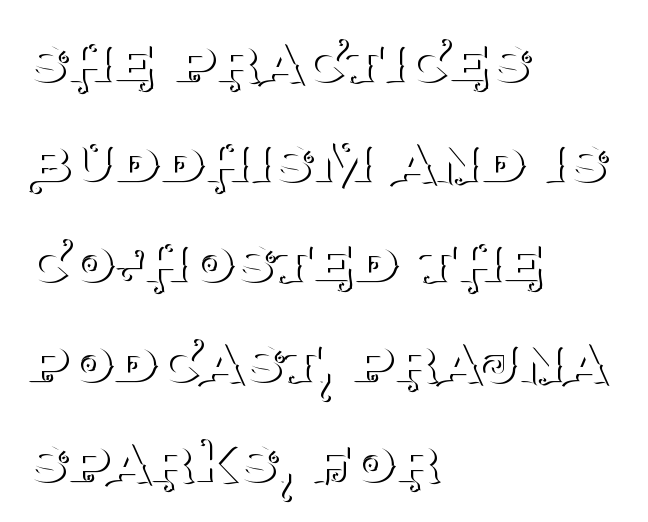
{"serif": "yes", "italic": "no", "bold": "no", "weight": "thin", "width": "normal", "stroke_contrast": "medium", "x_height": "large", "monospaced": "no", "underline": "no", "align": "left", "line_spacing": "normal", "line_spacing_ratio": 1.43, "letter_spacing": "normal", "letter_spacing_em": 0.0, "glyph_px": 70}
